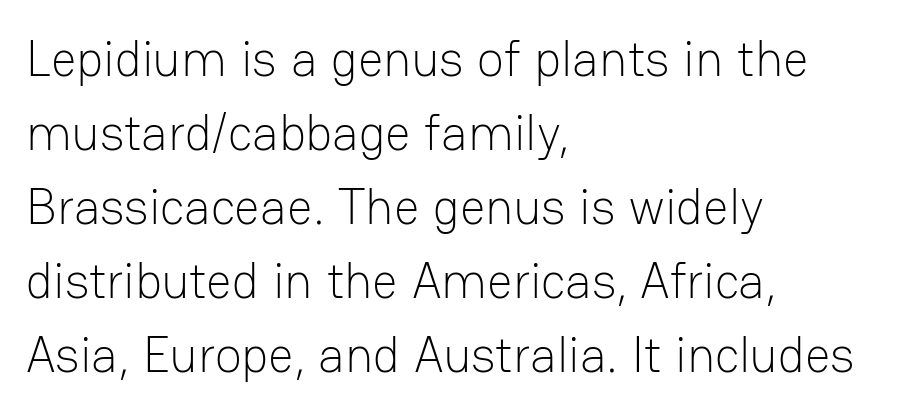
Quick note: underline off. These lines stack with their left ends in a neat column. Regarding serifs, this sample does without them. Proportional: the letters do not fall into vertical columns. Compared with typical paragraphs, the rows here are spaced about the same.
